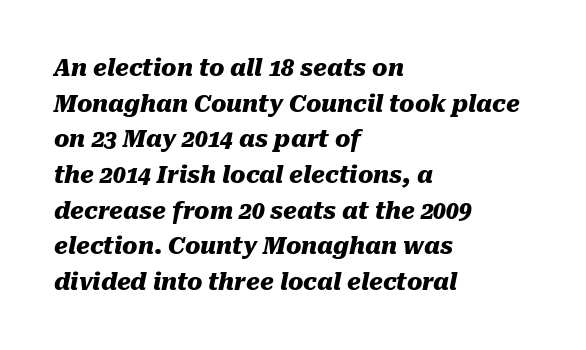
{"italic": "yes", "lean": "right", "slant_degrees": 10, "bold": "yes", "underline": "no", "align": "left", "line_spacing": "normal", "line_spacing_ratio": 1.55, "letter_spacing": "normal", "letter_spacing_em": 0.0, "glyph_px": 23}
